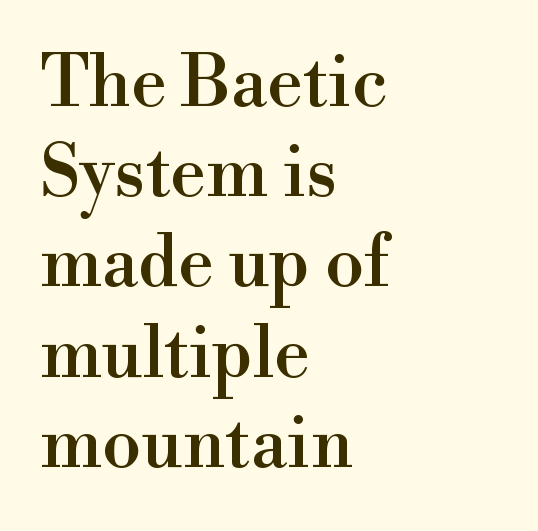
{"serif": "yes", "italic": "no", "width": "normal", "x_height": "small", "monospaced": "no", "underline": "no", "align": "left", "line_spacing": "normal", "line_spacing_ratio": 1.27, "letter_spacing": "normal", "letter_spacing_em": 0.0, "glyph_px": 71}
